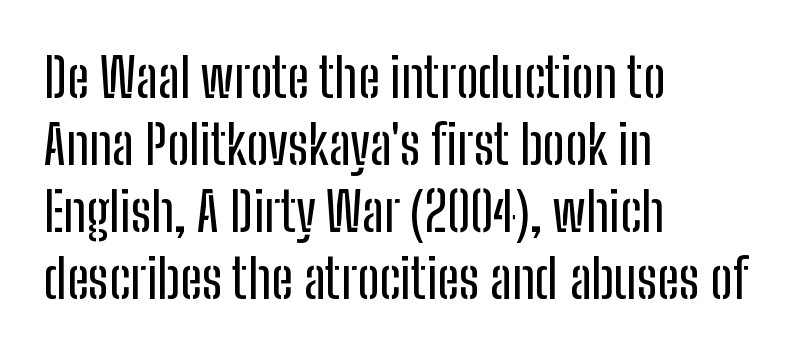
Q: Is the text italic (slanted)? A: No, it is upright.
Q: Is the typeface a serif or a sans-serif typeface? A: Sans-serif.
Q: Is the text underlined? A: No.
Q: How is the paragraph aligned? A: Left-aligned.
Q: Is the spacing between letters normal or unusually wide? A: Normal.
Q: Width (condensed, normal, or wide)? A: Condensed.
Q: Stroke contrast? A: Low.
Q: x-height? A: Medium.
Q: Monospaced? A: No.
